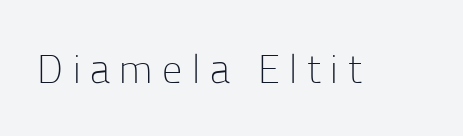
The image shows 40 px light sans-serif type, upright; set unusually wide letter spacing (+0.24 em), not underlined; low stroke contrast and a medium x-height.
